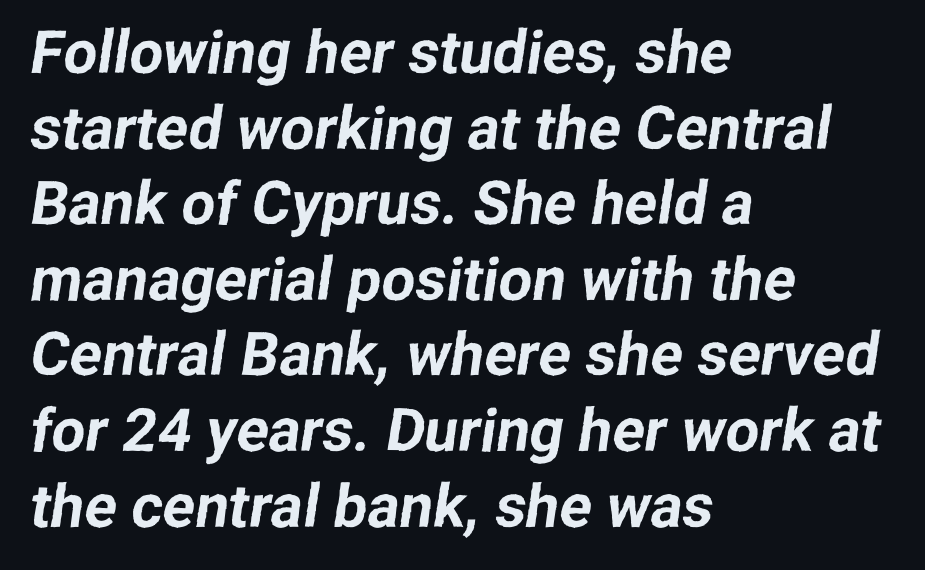
The image shows 60 px sans-serif type; set left-aligned, normal line spacing (1.26x), normal letter spacing, not underlined; low stroke contrast and a medium x-height.
